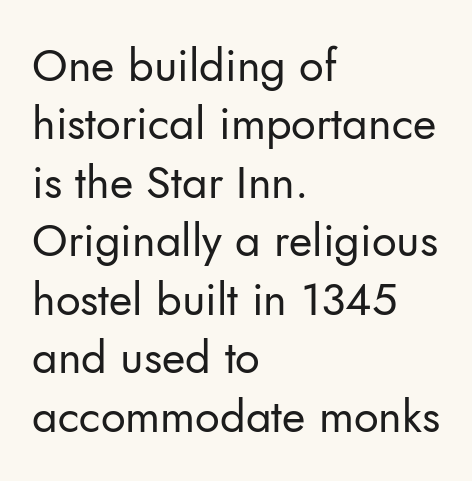
{"serif": "no", "italic": "no", "bold": "no", "weight": "regular", "width": "normal", "stroke_contrast": "low", "x_height": "small", "monospaced": "no", "underline": "no", "align": "left", "line_spacing": "normal", "line_spacing_ratio": 1.3, "letter_spacing": "normal", "letter_spacing_em": 0.0, "glyph_px": 45}
